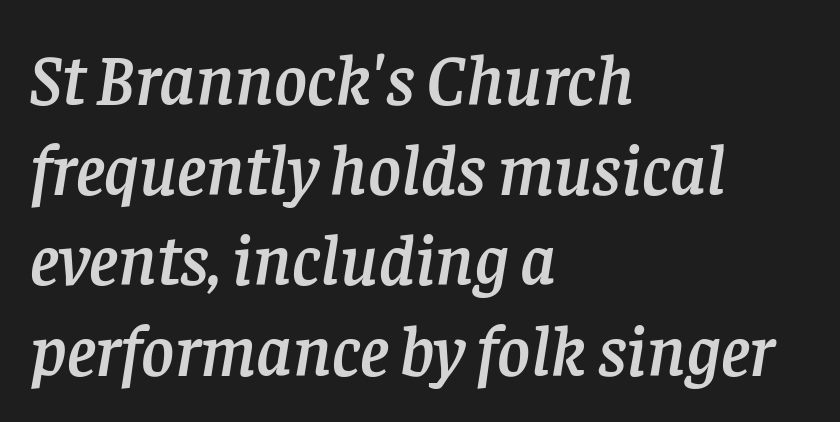
Q: Is the text italic (slanted)? A: Yes, it leans right by about 8 degrees.
Q: Is the typeface a serif or a sans-serif typeface? A: Serif.
Q: Is the text underlined? A: No.
Q: How is the paragraph aligned? A: Left-aligned.
Q: Is the spacing between letters normal or unusually wide? A: Normal.
Q: Is the spacing between lines tight, normal or loose? A: Normal.
Q: Width (condensed, normal, or wide)? A: Normal.
Q: Stroke contrast? A: Low.
Q: x-height? A: Large.
Q: Monospaced? A: No.
